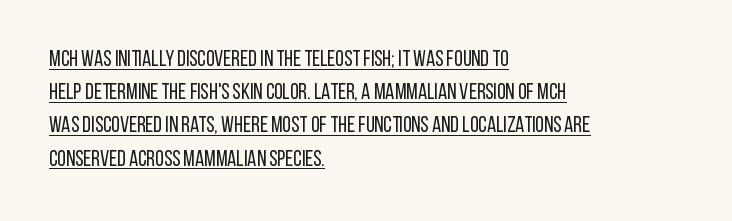
{"italic": "no", "bold": "no", "underline": "yes", "align": "left", "line_spacing": "normal", "line_spacing_ratio": 1.51, "letter_spacing": "normal", "letter_spacing_em": 0.0, "glyph_px": 22}
